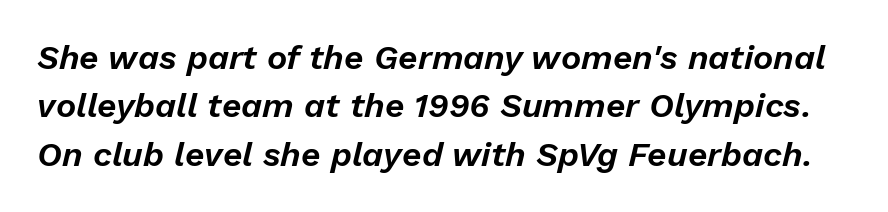
{"italic": "yes", "lean": "right", "slant_degrees": 13, "width": "normal", "stroke_contrast": "low", "x_height": "medium", "monospaced": "no", "underline": "no", "line_spacing": "normal", "line_spacing_ratio": 1.42, "letter_spacing": "normal", "letter_spacing_em": 0.0, "glyph_px": 34}
